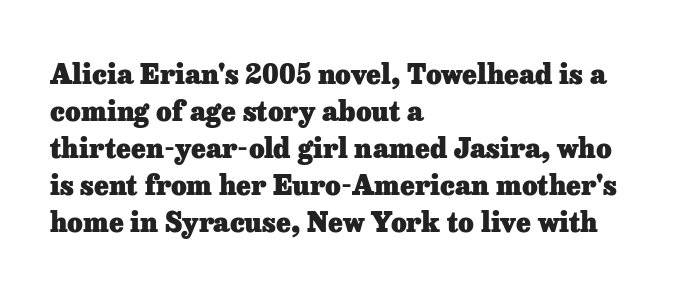
{"italic": "no", "bold": "yes", "underline": "no", "align": "left", "line_spacing": "normal", "line_spacing_ratio": 1.37, "letter_spacing": "normal", "letter_spacing_em": 0.0, "glyph_px": 27}
